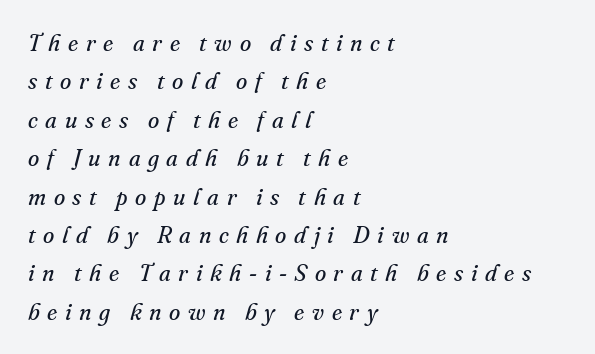
{"italic": "yes", "lean": "right", "slant_degrees": 16, "bold": "no", "underline": "no", "align": "left", "line_spacing": "normal", "line_spacing_ratio": 1.67, "letter_spacing": "wide", "letter_spacing_em": 0.33, "glyph_px": 23}
